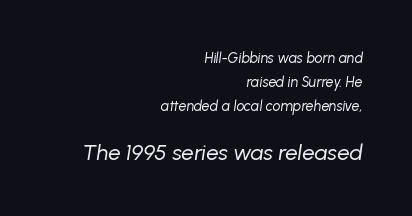
{"italic": "yes", "lean": "right", "slant_degrees": 8, "bold": "no", "underline": "no", "align": "right", "line_spacing_ratio": 1.73, "letter_spacing": "normal", "letter_spacing_em": 0.0, "larger_block": "second", "size_ratio": 1.57, "glyph_px": 22}
